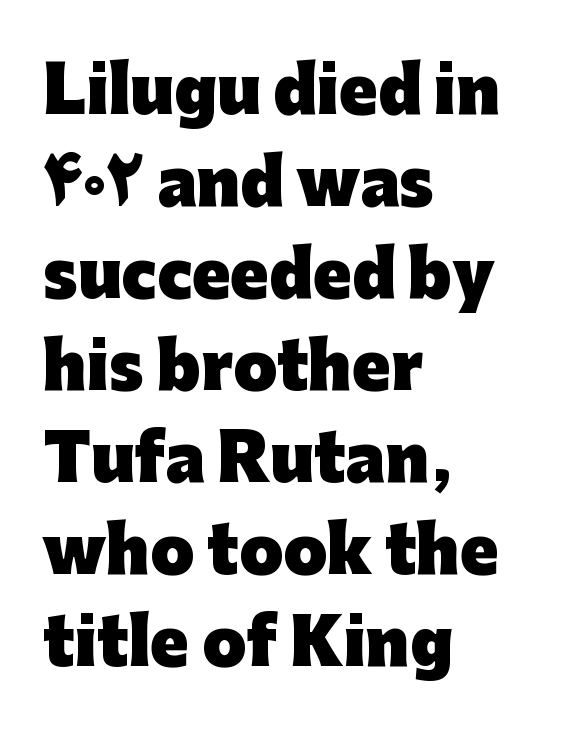
It's the straight-up-and-down kind of type. This sample has the flowing, uneven cadence of proportional lettering. Note: no serifs on the glyphs. Nobody touched the tracking dial on this one. Honestly, the row spacing looks completely unremarkable. What weight is shown? A full bold with thick strokes.
